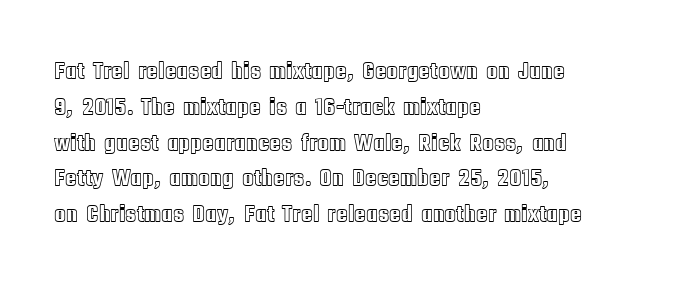
Summary of vertical rhythm: regular, with standard interline spacing. Is the block centered? No — it sits flush against the left margin. Nobody drew a line under any word here. Unlike italic type, these characters show no tilt at all.
